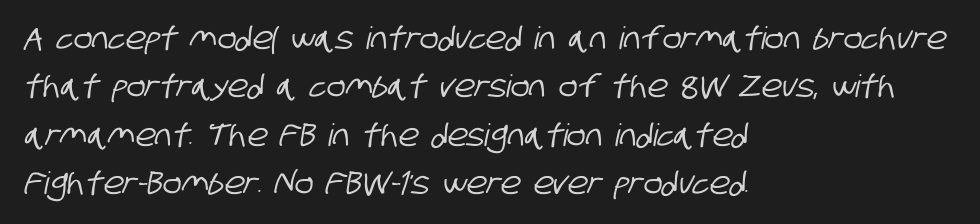
The image shows 31 px condensed sans-serif type; set left-aligned, normal line spacing (1.56x), normal letter spacing, not underlined; low stroke contrast and a large x-height.
